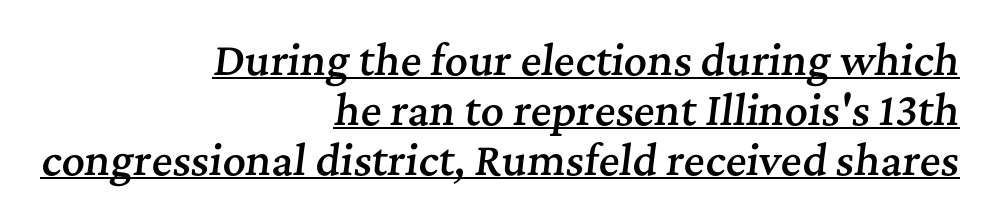
Look at the stroke-to-counter ratio: somewhat heavy, a semibold. The line texture is even and compact thanks to regular tracking. Proportional: the letters do not fall into vertical columns. The type family on display is of the serif kind.
